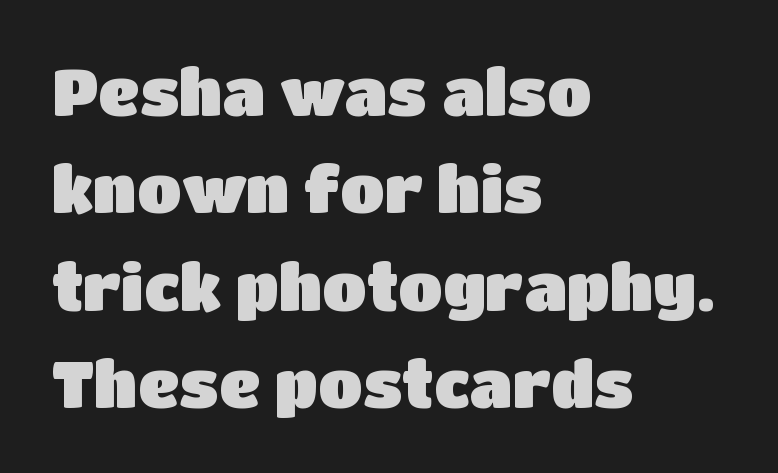
Q: Is the text italic (slanted)? A: No, it is upright.
Q: Is the typeface a serif or a sans-serif typeface? A: Sans-serif.
Q: Is the text underlined? A: No.
Q: How is the paragraph aligned? A: Left-aligned.
Q: Is the spacing between letters normal or unusually wide? A: Normal.
Q: Is the spacing between lines tight, normal or loose? A: Normal.
Q: Width (condensed, normal, or wide)? A: Normal.
Q: Stroke contrast? A: Low.
Q: x-height? A: Large.
Q: Monospaced? A: No.
